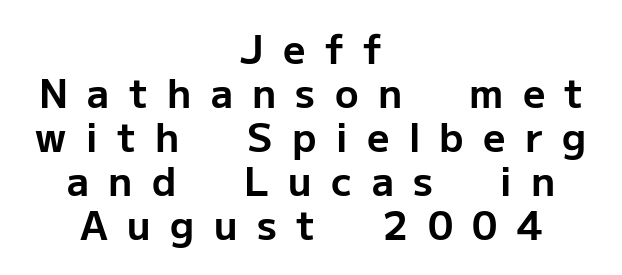
{"serif": "no", "italic": "no", "bold": "yes", "weight": "bold", "width": "normal", "stroke_contrast": "low", "x_height": "medium", "monospaced": "no", "underline": "no", "align": "center", "line_spacing": "tight", "line_spacing_ratio": 1.13, "letter_spacing": "wide", "letter_spacing_em": 0.5, "glyph_px": 39}
